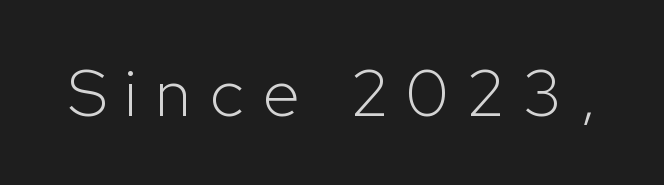
The image shows 66 px light sans-serif type, upright; set unusually wide letter spacing (+0.29 em), not underlined; low stroke contrast and a medium x-height.
